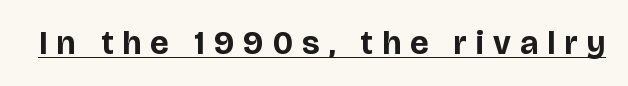
Q: Is the text bold? A: Yes.
Q: Is the text italic (slanted)? A: No, it is upright.
Q: Is the typeface a serif or a sans-serif typeface? A: Sans-serif.
Q: Is the text underlined? A: Yes.
Q: Is the spacing between letters normal or unusually wide? A: Unusually wide.
Q: Width (condensed, normal, or wide)? A: Normal.
Q: Stroke contrast? A: Low.
Q: x-height? A: Large.
Q: Monospaced? A: No.
